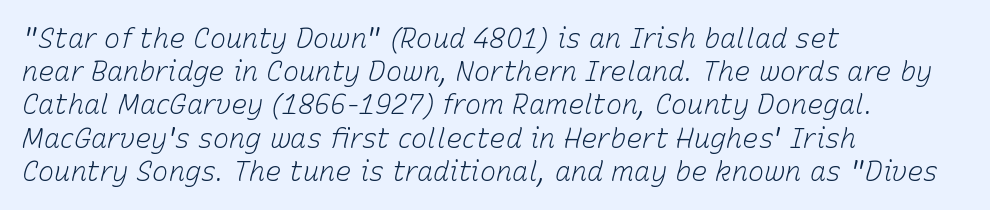
Letter spacing: default. The baseline area is clear. Does the copy run flush right? No — it runs flush left. Caption: face not bold, strokes unweighted. Slant detected: the letters are inclined.
